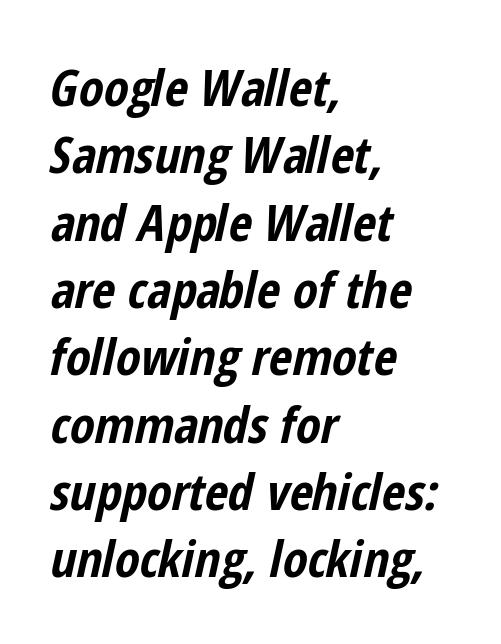
{"italic": "yes", "lean": "right", "slant_degrees": 12, "bold": "yes", "weight": "bold", "width": "condensed", "stroke_contrast": "low", "x_height": "medium", "monospaced": "no", "underline": "no", "align": "left", "line_spacing": "normal", "line_spacing_ratio": 1.32, "letter_spacing": "normal", "letter_spacing_em": 0.0, "glyph_px": 51}
